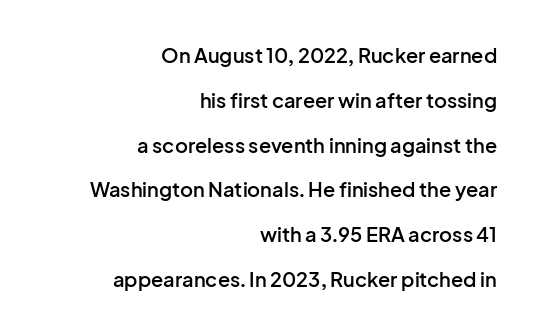
Q: Is the text bold? A: Semi-bold.
Q: Is the text italic (slanted)? A: No, it is upright.
Q: Is the text underlined? A: No.
Q: How is the paragraph aligned? A: Right-aligned.
Q: Is the spacing between letters normal or unusually wide? A: Normal.
Q: Is the spacing between lines tight, normal or loose? A: Loose.
